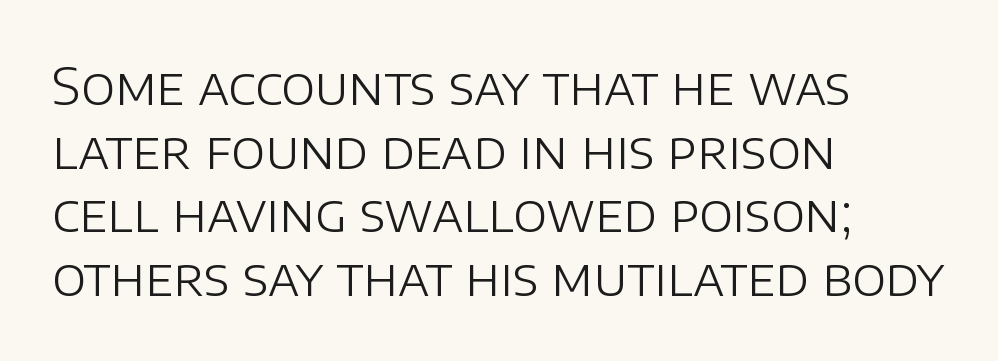
Check the space under the baseline: it is left empty. Note the varied advance widths — an 'i' is clearly narrower than an 'm'. The compositor pushed each line to the left boundary. To sum up the face: it is a sans, with no serifs. The letters stand straight up with perfectly vertical stems. No extra tracking has been applied to these lines.
